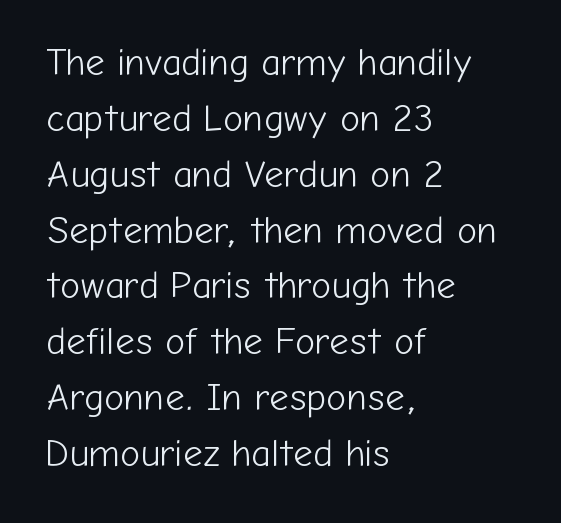
The face used here is a sans, in the tradition of grotesques and geometrics. Heft: none added — not bold. The gap between lines stays unmarked. Do the letters lean? They stand straight. Regular leading. Horizontal alignment here is leftward, the default for most running prose.
